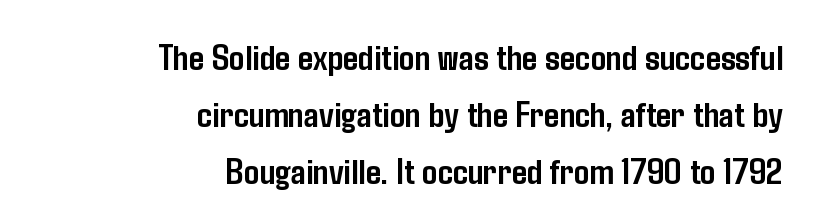
Underlining? Definitely not there. Varying glyph widths throughout — classic text-font behaviour. Tall strokes in this sample are plumb rather than angled. Rows of type keep a routine distance in the vertical direction. This rendering leaves character spacing at its baseline value.
